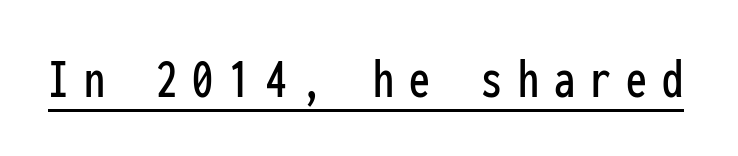
{"serif": "no", "italic": "no", "width": "condensed", "stroke_contrast": "low", "x_height": "medium", "monospaced": "yes", "underline": "yes", "letter_spacing": "wide", "letter_spacing_em": 0.27, "glyph_px": 56}
